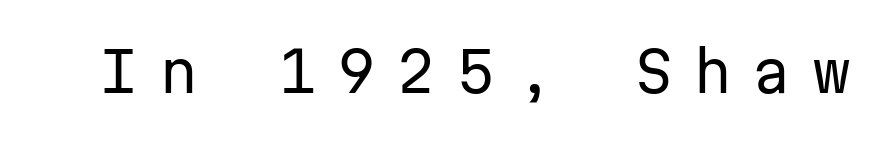
Nobody drew a line under any word here. The glyphs in this specimen are sans serif. A quiet, ordinary-to-light weight characterises the typeface. The lettering stays uniformly vertical, giving the passage a roman look.
